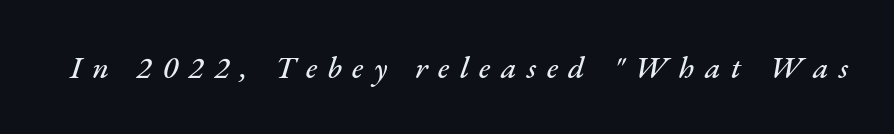
{"italic": "yes", "lean": "right", "slant_degrees": 17, "width": "normal", "stroke_contrast": "medium", "x_height": "small", "monospaced": "no", "underline": "no", "letter_spacing": "wide", "letter_spacing_em": 0.34, "glyph_px": 31}
